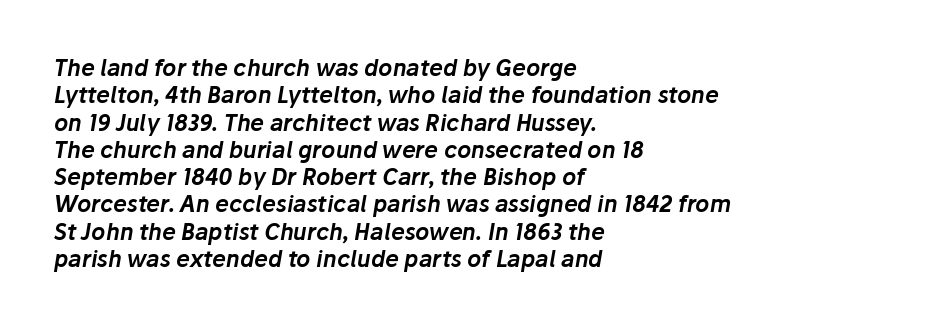
The image shows 22 px text type, italic (leaning right); set left-aligned, line spacing 1.24x, normal letter spacing, not underlined.
